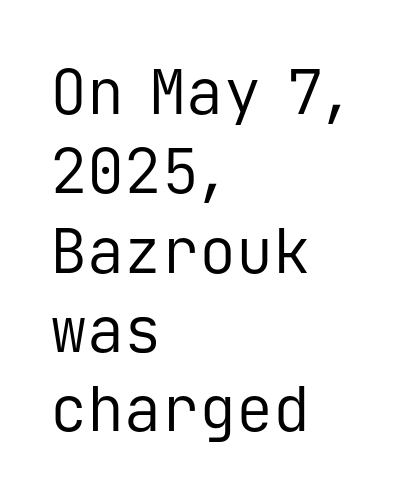
Examine the stroke ends and you'll find no serifs. Each word holds together tightly as a unit, with standard inter-letter gaps. No word sits above an underline. The font's upright variant was chosen for this text. A typesetter would call this monospace, since all characters share one set width.
